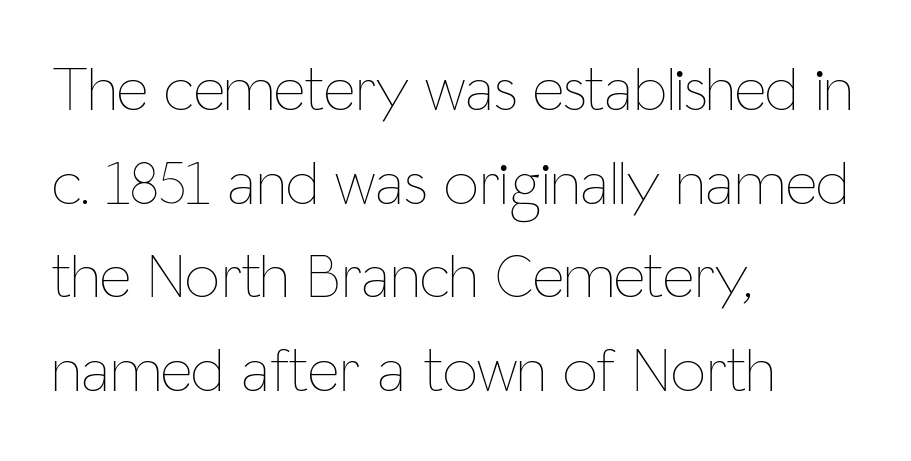
Q: Is the text bold? A: No.
Q: Is the text italic (slanted)? A: No, it is upright.
Q: Is the text underlined? A: No.
Q: How is the paragraph aligned? A: Left-aligned.
Q: Is the spacing between letters normal or unusually wide? A: Normal.
Q: Is the spacing between lines tight, normal or loose? A: Normal.
Q: Width (condensed, normal, or wide)? A: Condensed.
Q: Stroke contrast? A: Low.
Q: x-height? A: Medium.
Q: Monospaced? A: No.
